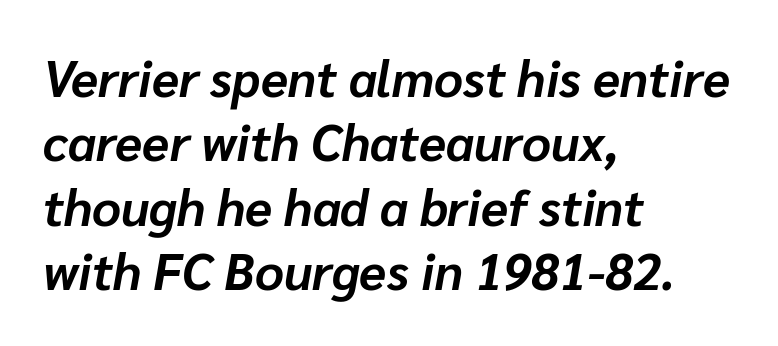
Q: Is the text bold? A: Yes.
Q: Is the text italic (slanted)? A: Yes, it leans right by about 10 degrees.
Q: Is the text underlined? A: No.
Q: How is the paragraph aligned? A: Left-aligned.
Q: Is the spacing between letters normal or unusually wide? A: Normal.
Q: Is the spacing between lines tight, normal or loose? A: Normal.
Q: Width (condensed, normal, or wide)? A: Normal.
Q: Stroke contrast? A: Low.
Q: x-height? A: Medium.
Q: Monospaced? A: No.
